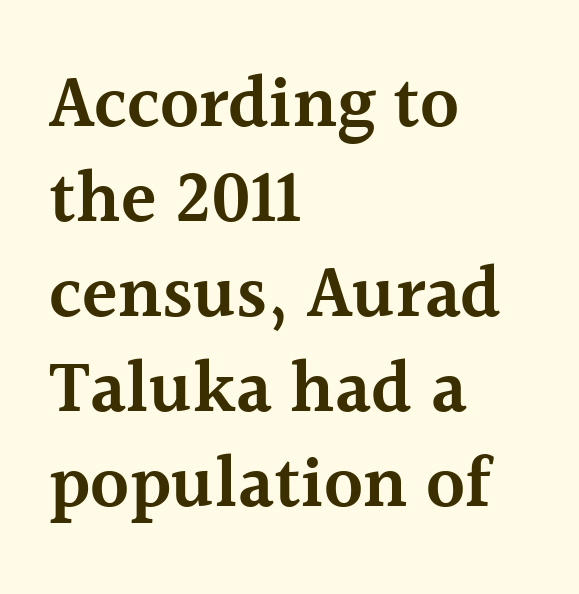
The image shows 73 px semibold serif type, upright; set left-aligned, normal line spacing (1.3x), normal letter spacing, not underlined; a medium x-height.
